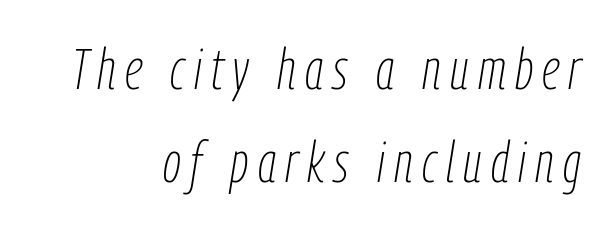
The image shows 57 px thin, condensed type, italic (leaning right); set right-aligned, normal line spacing (1.63x), not underlined; low stroke contrast and a medium x-height.
